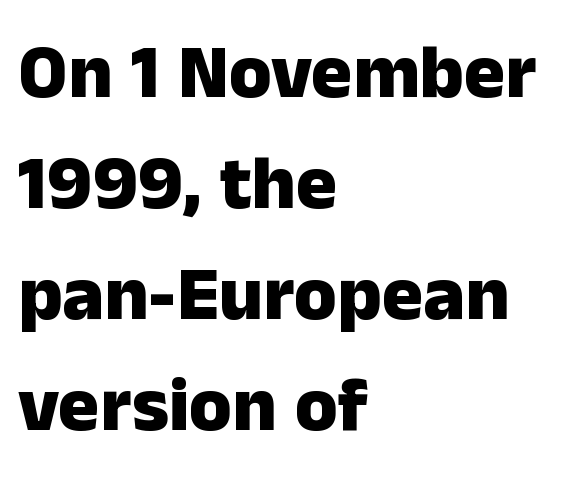
Caption: bold face, heavy strokes. Baseline-to-baseline distance is the conventional proportion of letter height. These lines are rendered in a variable-pitch font. The typography opts for an upright posture over an oblique one.
